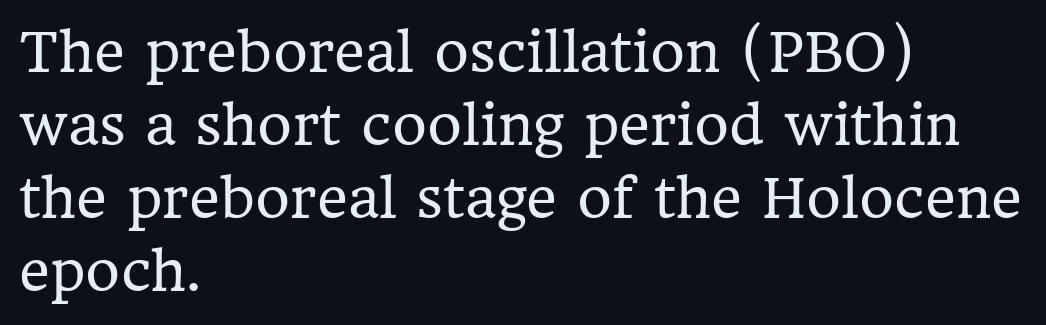
The image shows 53 px regular-weight serif type, upright; set left-aligned, normal line spacing (1.38x), normal letter spacing, not underlined; low stroke contrast and a medium x-height.
